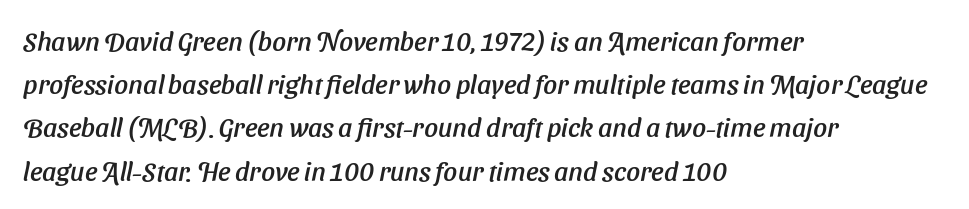
Q: Is the text italic (slanted)? A: Yes, it leans right by about 11 degrees.
Q: Is the text underlined? A: No.
Q: How is the paragraph aligned? A: Left-aligned.
Q: Is the spacing between letters normal or unusually wide? A: Normal.
Q: Is the spacing between lines tight, normal or loose? A: Normal.
